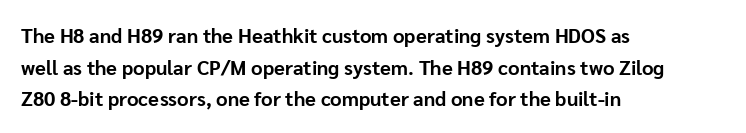
Q: Is the text bold? A: Yes.
Q: Is the text italic (slanted)? A: No, it is upright.
Q: Is the text underlined? A: No.
Q: How is the paragraph aligned? A: Left-aligned.
Q: Is the spacing between letters normal or unusually wide? A: Normal.
Q: Is the spacing between lines tight, normal or loose? A: Normal.
